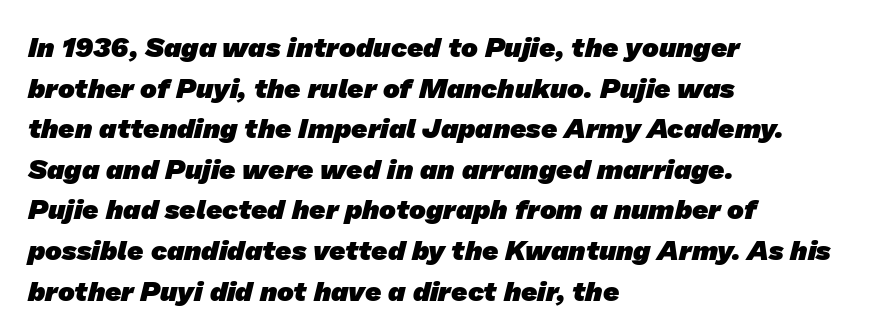
A typesetter would label this face a sans. A clean baseline with only descenders dipping below it. The type is set solid horizontally, with unmodified tracking. The ragged edge is on the right, which tells us the setting is flush left.
